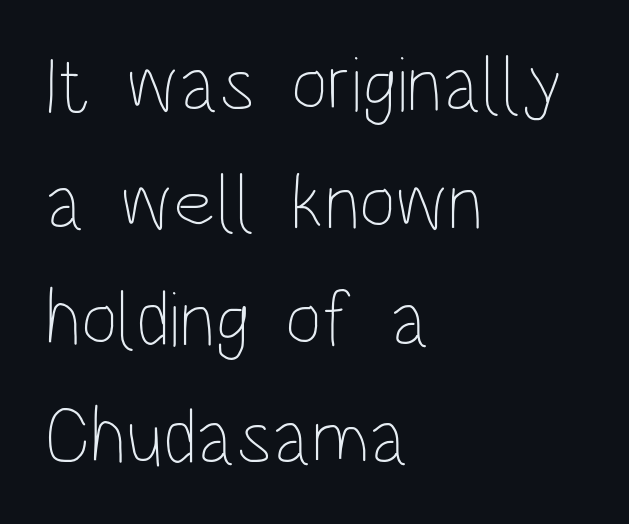
Q: Is the text bold? A: No.
Q: Is the text italic (slanted)? A: No, it is upright.
Q: Is the text underlined? A: No.
Q: How is the paragraph aligned? A: Left-aligned.
Q: Is the spacing between letters normal or unusually wide? A: Normal.
Q: Is the spacing between lines tight, normal or loose? A: Normal.
Q: Width (condensed, normal, or wide)? A: Condensed.
Q: Stroke contrast? A: Low.
Q: x-height? A: Large.
Q: Monospaced? A: No.
